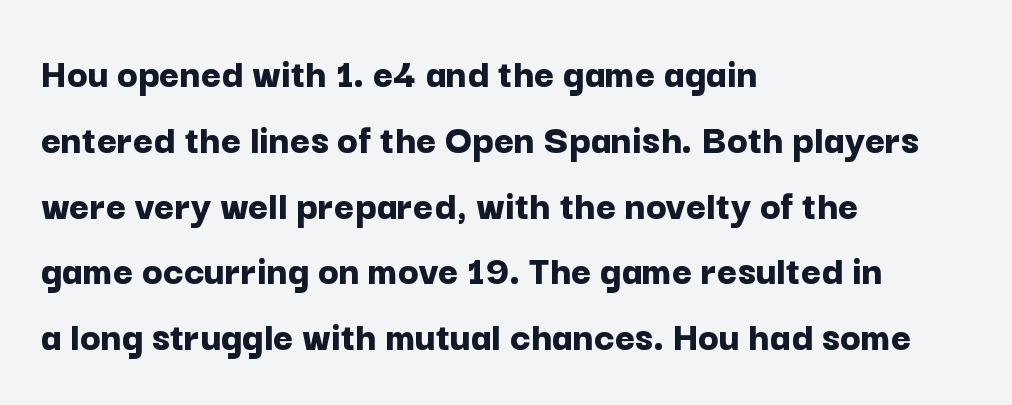
The image shows 43 px bold sans-serif type, upright; set left-aligned, normal line spacing (1.53x), normal letter spacing, not underlined; low stroke contrast and a medium x-height.
